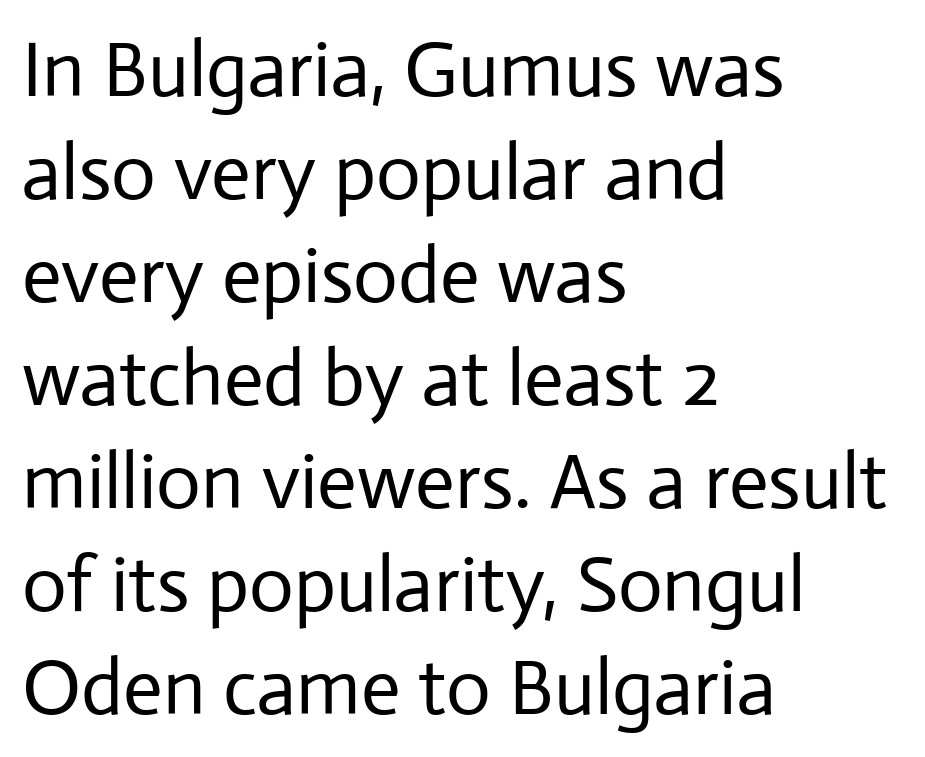
The image shows 78 px regular-weight sans-serif type, upright; set left-aligned, normal line spacing (1.32x), normal letter spacing, not underlined; low stroke contrast and a medium x-height.
